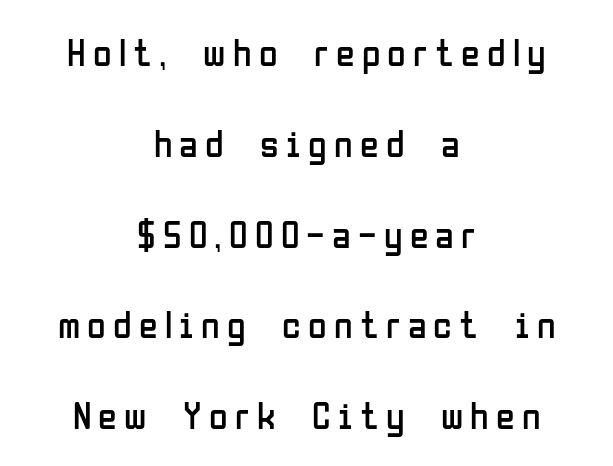
Short and long lines alike share a common midpoint. Vertical strokes here are truly vertical. No heavy texture on the line: the type isn't bold. Do the characters align in a grid? No, the font is proportional. This sample trades compactness for vertical openness between lines. Anything drawn beneath the words? Only blank space.
